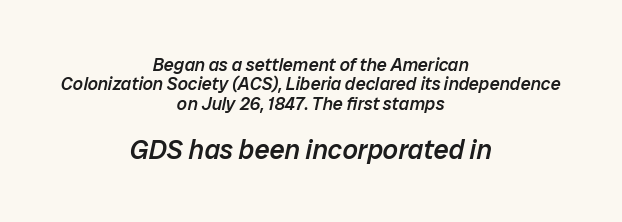
If you drew a line through each stem, it would be angled. Both edges are ragged and mirror each other, which tells us the setting is centered. Students, note that the glyphs here touch the page at normal intervals. If you measured baseline to baseline, you'd find a short distance. The second block has been scaled up relative to the first. Just letters on the line, the space beneath them empty.
